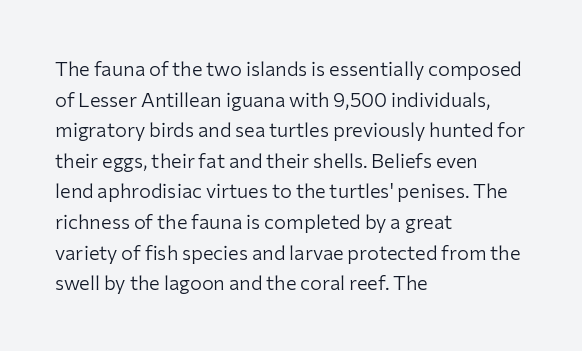
{"italic": "no", "bold": "no", "underline": "no", "align": "left", "line_spacing": "normal", "line_spacing_ratio": 1.53, "letter_spacing": "normal", "letter_spacing_em": 0.0, "glyph_px": 20}
